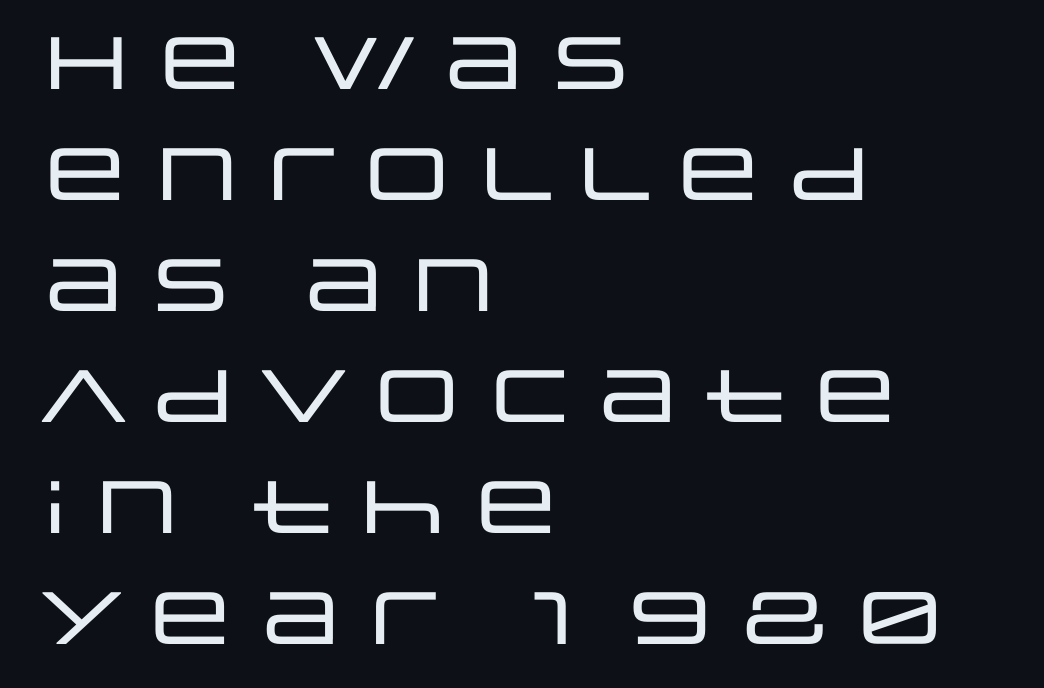
This is roman type, the default non-slanted kind. The glyphs are unaccompanied by any horizontal stroke below them. Regarding serifs, this sample does without them. The paragraph has a hard left edge and a soft right edge.
